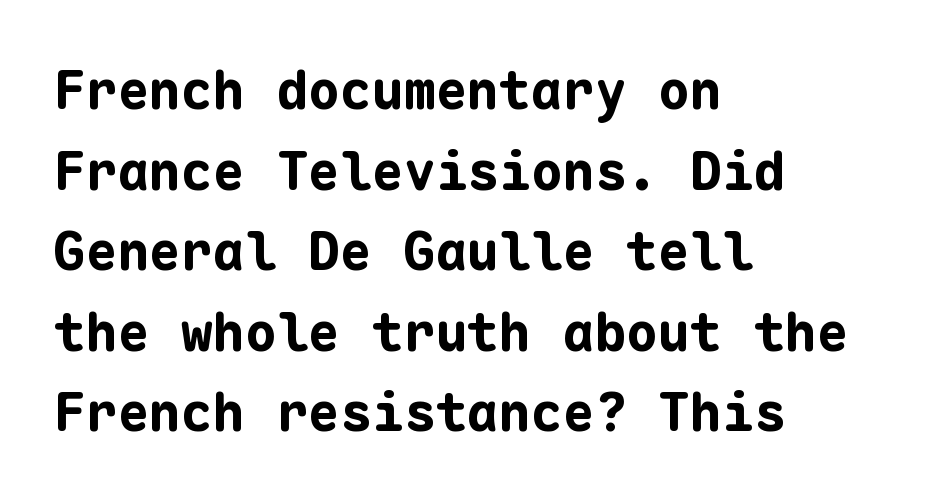
Q: Is the text bold? A: Yes.
Q: Is the text italic (slanted)? A: No, it is upright.
Q: Is the typeface a serif or a sans-serif typeface? A: Sans-serif.
Q: Is the text underlined? A: No.
Q: How is the paragraph aligned? A: Left-aligned.
Q: Is the spacing between letters normal or unusually wide? A: Normal.
Q: Is the spacing between lines tight, normal or loose? A: Normal.
Q: Width (condensed, normal, or wide)? A: Normal.
Q: Stroke contrast? A: Low.
Q: x-height? A: Medium.
Q: Monospaced? A: Yes.
